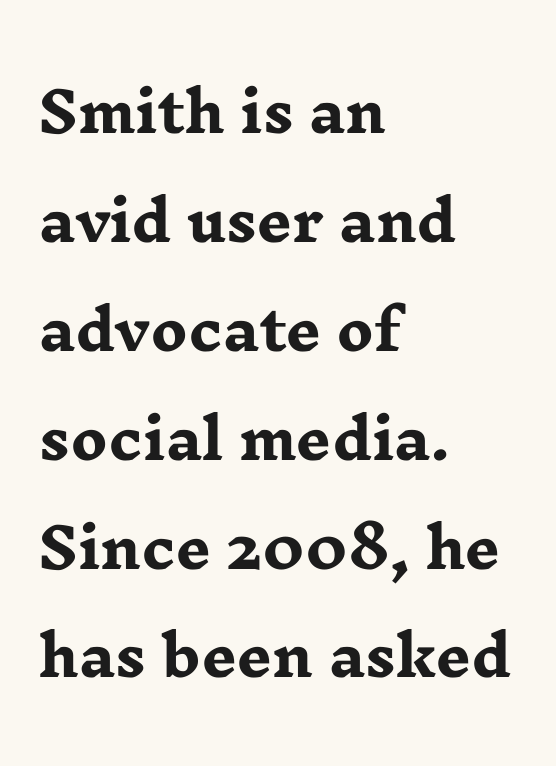
{"serif": "yes", "italic": "no", "bold": "yes", "weight": "heavy", "width": "wide", "stroke_contrast": "low", "x_height": "medium", "monospaced": "no", "underline": "no", "align": "left", "line_spacing": "loose", "line_spacing_ratio": 1.98, "letter_spacing": "normal", "letter_spacing_em": 0.0, "glyph_px": 55}
